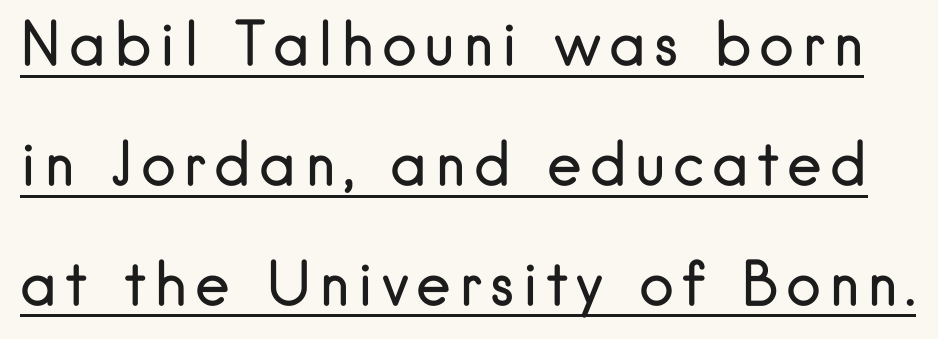
{"serif": "no", "italic": "no", "bold": "no", "weight": "regular", "width": "normal", "stroke_contrast": "low", "x_height": "small", "monospaced": "no", "underline": "yes", "line_spacing": "loose", "line_spacing_ratio": 2.03, "glyph_px": 59}
